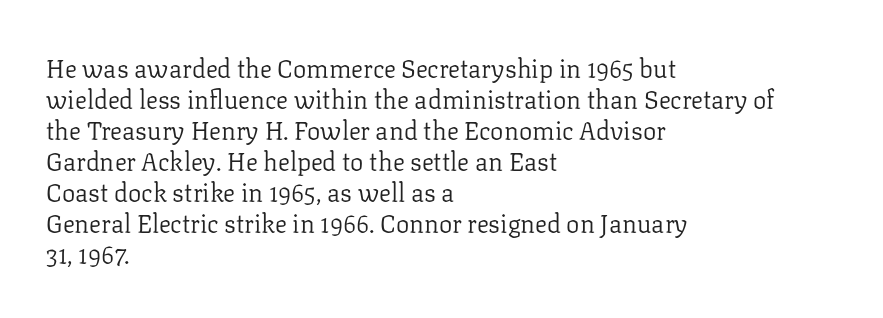
The image shows 25 px text type, upright; set left-aligned, line spacing 1.24x, normal letter spacing, not underlined.
